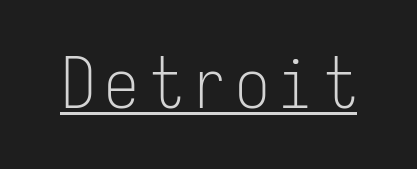
Type style note: lacks serifs. Underlining? Definitely there. Here the designer chose a console-style face with uniform glyph widths. A light-to-regular cut is what we see here.
